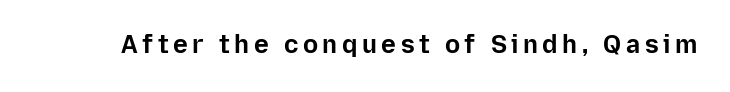
Weight check: bold — yes, fully. Ascenders rise straight up at ninety degrees. The string is rendered with underlining switched off.
